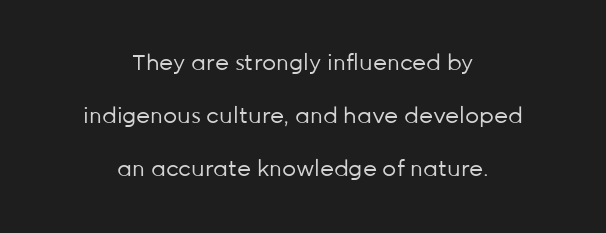
The image shows 22 px text type, upright; set centered, loose line spacing (2.4x), normal letter spacing, not underlined.
